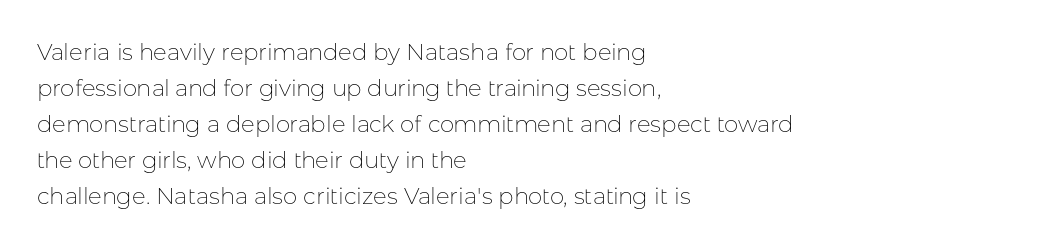
{"italic": "no", "bold": "no", "underline": "no", "align": "left", "line_spacing": "normal", "line_spacing_ratio": 1.56, "letter_spacing": "normal", "letter_spacing_em": 0.0, "glyph_px": 23}
